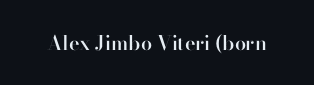
I'd describe the lettering as semibold — firm but not a full bold. The string is rendered with underlining switched off. If you drew a line through each stem, it would be perfectly vertical. Observe the ordinary spacing: letters are neighbours, not strangers.
